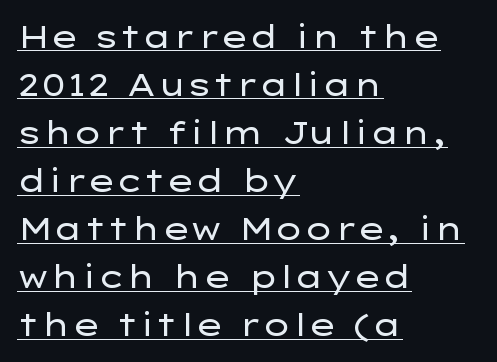
Q: Is the text bold? A: No.
Q: Is the text italic (slanted)? A: No, it is upright.
Q: Is the typeface a serif or a sans-serif typeface? A: Sans-serif.
Q: Is the text underlined? A: Yes.
Q: How is the paragraph aligned? A: Left-aligned.
Q: Is the spacing between letters normal or unusually wide? A: Normal.
Q: Is the spacing between lines tight, normal or loose? A: Normal.
Q: Width (condensed, normal, or wide)? A: Wide.
Q: Stroke contrast? A: Low.
Q: x-height? A: Medium.
Q: Monospaced? A: No.
